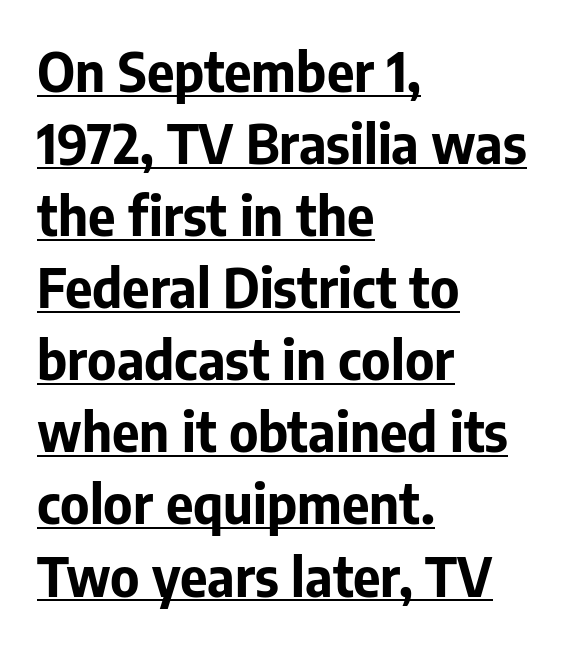
The image shows 53 px bold sans-serif type, upright; set left-aligned, normal line spacing (1.36x), normal letter spacing, underlined; low stroke contrast and a medium x-height.
